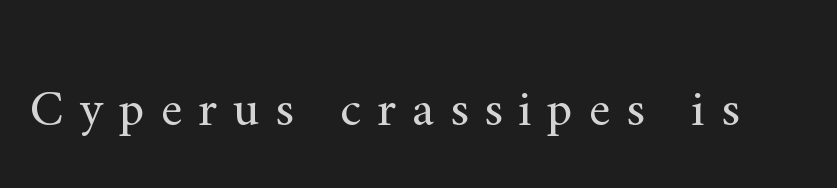
Q: Is the text bold? A: No.
Q: Is the text italic (slanted)? A: No, it is upright.
Q: Is the typeface a serif or a sans-serif typeface? A: Serif.
Q: Is the text underlined? A: No.
Q: Is the spacing between letters normal or unusually wide? A: Unusually wide.
Q: Width (condensed, normal, or wide)? A: Normal.
Q: Stroke contrast? A: Medium.
Q: x-height? A: Small.
Q: Monospaced? A: No.
